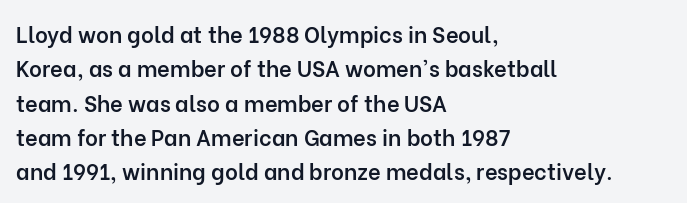
{"italic": "no", "bold": "semi", "underline": "no", "align": "left", "line_spacing": "normal", "line_spacing_ratio": 1.56, "letter_spacing": "normal", "letter_spacing_em": 0.0, "glyph_px": 22}
